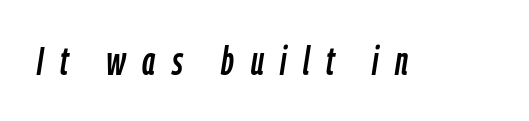
The image shows 39 px condensed type, italic (leaning right); set unusually wide letter spacing (+0.42 em), not underlined; low stroke contrast and a medium x-height.
